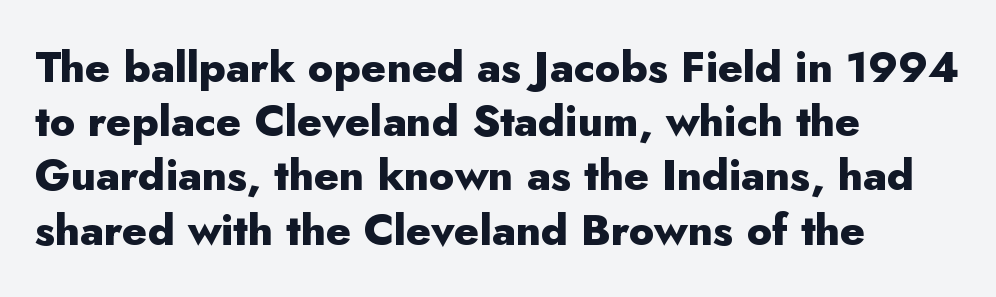
{"serif": "no", "italic": "no", "bold": "yes", "weight": "heavy", "width": "normal", "stroke_contrast": "low", "x_height": "small", "monospaced": "no", "underline": "no", "align": "left", "line_spacing": "normal", "line_spacing_ratio": 1.26, "letter_spacing": "normal", "letter_spacing_em": 0.0, "glyph_px": 43}
